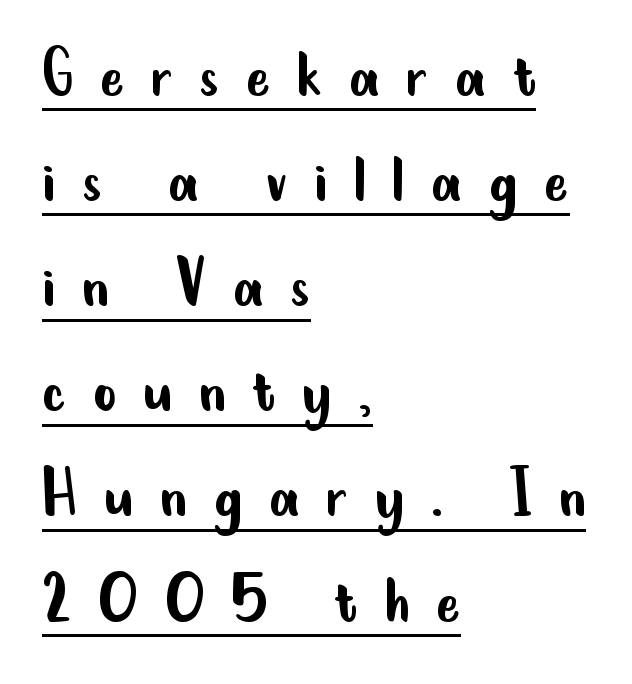
The image shows 73 px regular-weight, condensed sans-serif type, upright; set left-aligned, normal line spacing (1.44x), unusually wide letter spacing (+0.36 em), underlined; low stroke contrast and a small x-height.
